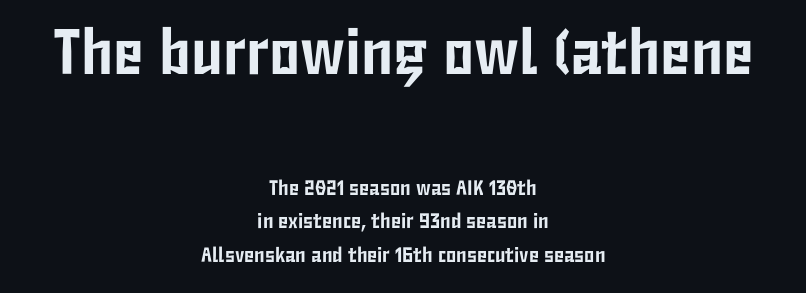
Q: Is the text italic (slanted)? A: No, it is upright.
Q: Is the typeface a serif or a sans-serif typeface? A: Sans-serif.
Q: Is the text underlined? A: No.
Q: How is the paragraph aligned? A: Centered.
Q: Is the spacing between letters normal or unusually wide? A: Normal.
Q: Is the spacing between lines tight, normal or loose? A: Normal.
Q: Which block of text is set in a larger size, the first (top) or the second (bottom)? A: The first (top) one.
Q: Width (condensed, normal, or wide)? A: Condensed.
Q: Stroke contrast? A: Low.
Q: x-height? A: Medium.
Q: Monospaced? A: No.
